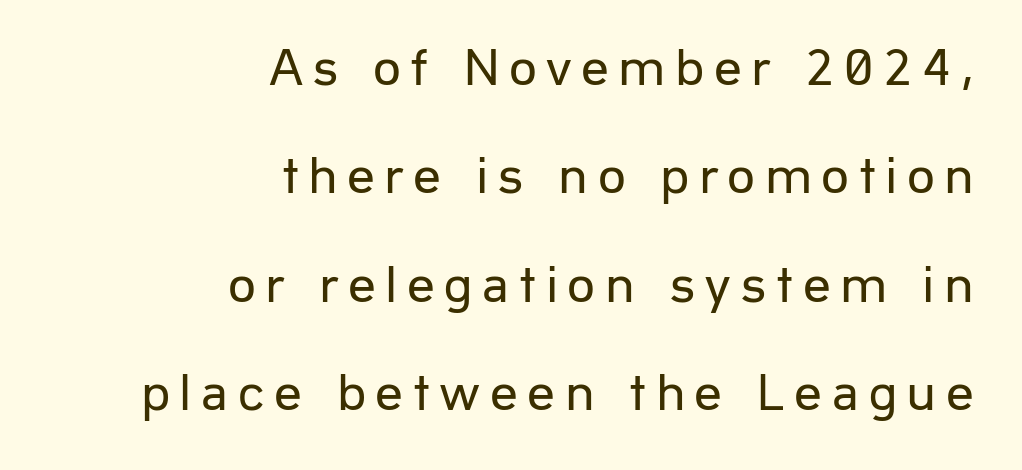
Q: Is the text bold? A: No.
Q: Is the text italic (slanted)? A: No, it is upright.
Q: Is the typeface a serif or a sans-serif typeface? A: Sans-serif.
Q: Is the text underlined? A: No.
Q: How is the paragraph aligned? A: Right-aligned.
Q: Is the spacing between lines tight, normal or loose? A: Loose.
Q: Width (condensed, normal, or wide)? A: Normal.
Q: Stroke contrast? A: Low.
Q: x-height? A: Medium.
Q: Monospaced? A: No.
